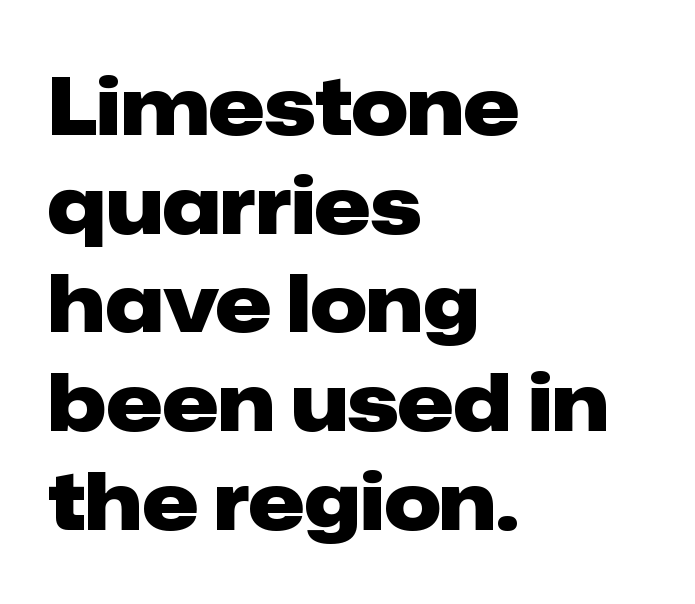
The image shows 79 px heavy sans-serif type, upright; set left-aligned, normal line spacing (1.25x), normal letter spacing, not underlined; low stroke contrast and a medium x-height.
